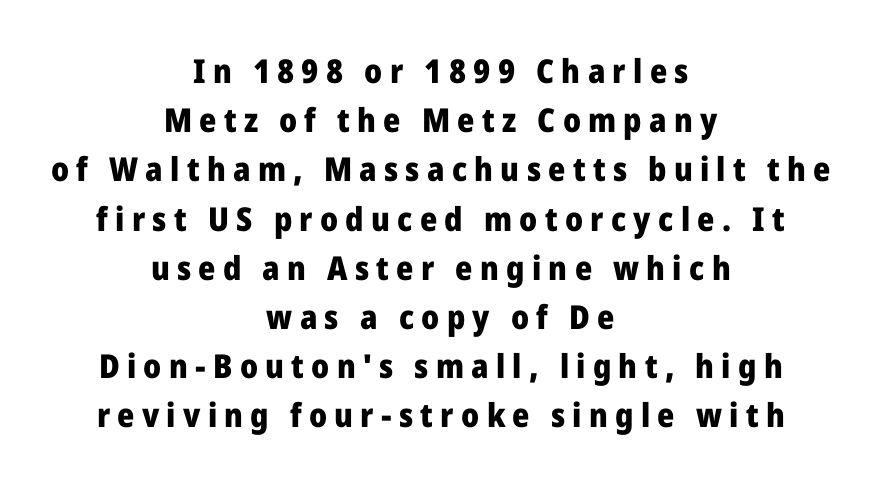
Q: Is the text bold? A: Yes.
Q: Is the text italic (slanted)? A: No, it is upright.
Q: Is the typeface a serif or a sans-serif typeface? A: Sans-serif.
Q: Is the text underlined? A: No.
Q: How is the paragraph aligned? A: Centered.
Q: Is the spacing between letters normal or unusually wide? A: Unusually wide.
Q: Is the spacing between lines tight, normal or loose? A: Normal.
Q: Width (condensed, normal, or wide)? A: Normal.
Q: Stroke contrast? A: Low.
Q: x-height? A: Medium.
Q: Monospaced? A: No.
